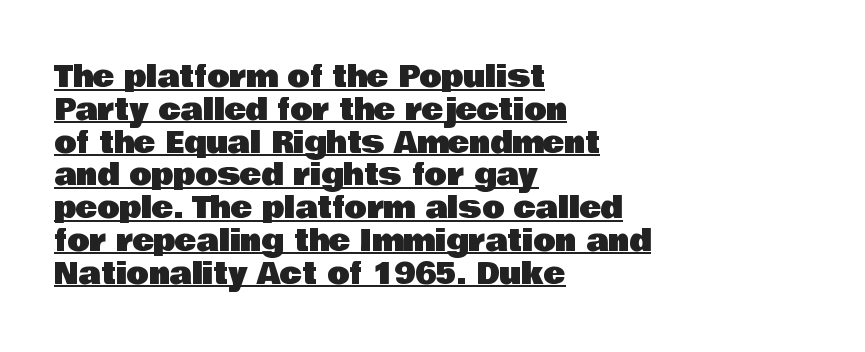
{"serif": "no", "italic": "no", "width": "normal", "stroke_contrast": "low", "x_height": "large", "monospaced": "no", "underline": "yes", "align": "left", "line_spacing": "tight", "line_spacing_ratio": 1.13, "letter_spacing": "normal", "letter_spacing_em": 0.0, "glyph_px": 29}
